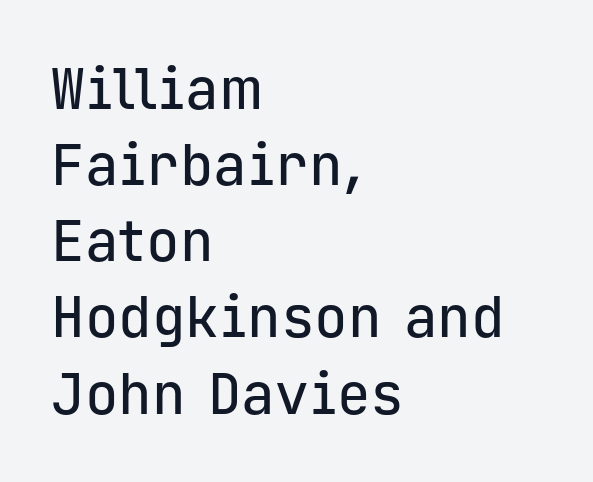
Q: Is the text italic (slanted)? A: No, it is upright.
Q: Is the typeface a serif or a sans-serif typeface? A: Sans-serif.
Q: Is the text underlined? A: No.
Q: How is the paragraph aligned? A: Left-aligned.
Q: Is the spacing between letters normal or unusually wide? A: Normal.
Q: Is the spacing between lines tight, normal or loose? A: Normal.
Q: Width (condensed, normal, or wide)? A: Normal.
Q: Stroke contrast? A: Low.
Q: x-height? A: Medium.
Q: Monospaced? A: Yes.
